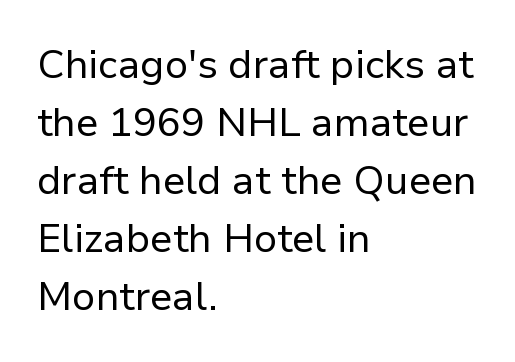
{"serif": "no", "italic": "no", "bold": "no", "weight": "regular", "width": "normal", "stroke_contrast": "low", "x_height": "medium", "monospaced": "no", "underline": "no", "align": "left", "line_spacing": "normal", "line_spacing_ratio": 1.45, "letter_spacing": "normal", "letter_spacing_em": 0.0, "glyph_px": 40}
